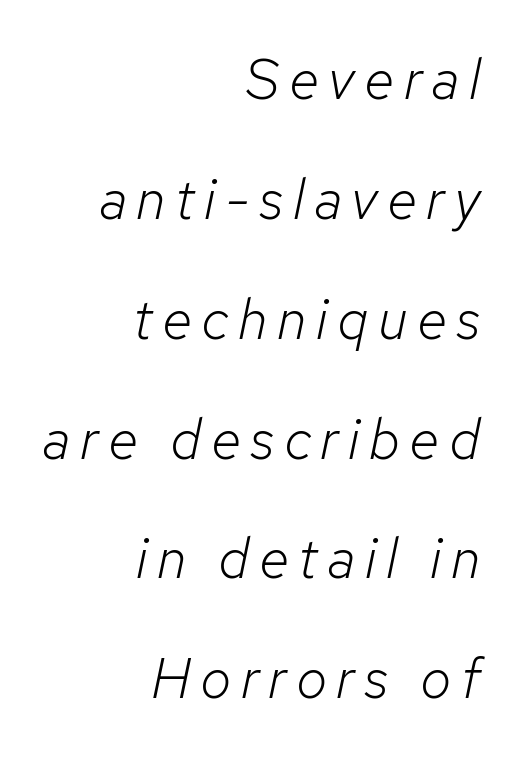
Q: Is the text bold? A: No.
Q: Is the text italic (slanted)? A: Yes, it leans right by about 12 degrees.
Q: Is the text underlined? A: No.
Q: How is the paragraph aligned? A: Right-aligned.
Q: Is the spacing between lines tight, normal or loose? A: Loose.
Q: Width (condensed, normal, or wide)? A: Normal.
Q: Stroke contrast? A: Low.
Q: x-height? A: Medium.
Q: Monospaced? A: No.
